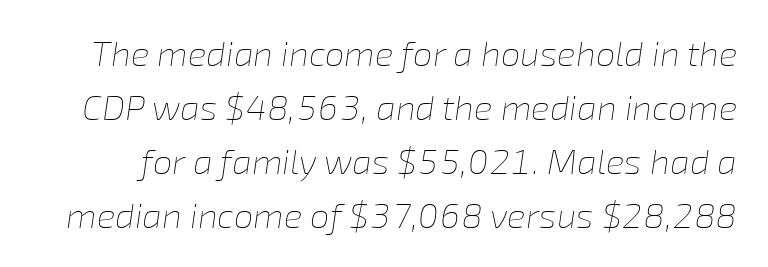
Q: Is the text bold? A: No.
Q: Is the text italic (slanted)? A: Yes, it leans right by about 8 degrees.
Q: Is the text underlined? A: No.
Q: Is the spacing between letters normal or unusually wide? A: Normal.
Q: Is the spacing between lines tight, normal or loose? A: Normal.
Q: Width (condensed, normal, or wide)? A: Normal.
Q: Stroke contrast? A: Low.
Q: x-height? A: Medium.
Q: Monospaced? A: No.
